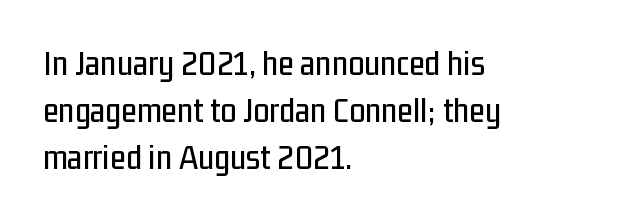
Which margin do the lines hug? The left one — the right edge is uneven. The line-height multiplier appears to be the usual default. Vertical strokes here are truly vertical. The letters sit at their default tracking, neither squeezed nor spread.
